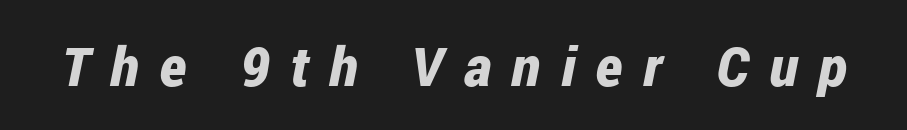
You could only call the tracking loose — the letters float apart. The rendering uses a bold face; every stroke is thick and dark. This is oblique type, the kind used for emphasis or titles. A typesetter would call this proportional, since set widths differ per character.
